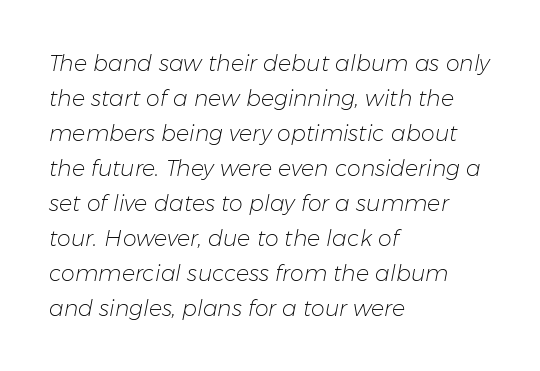
{"italic": "yes", "lean": "right", "slant_degrees": 11, "bold": "no", "underline": "no", "align": "left", "line_spacing": "normal", "line_spacing_ratio": 1.59, "letter_spacing": "normal", "letter_spacing_em": 0.0, "glyph_px": 22}
